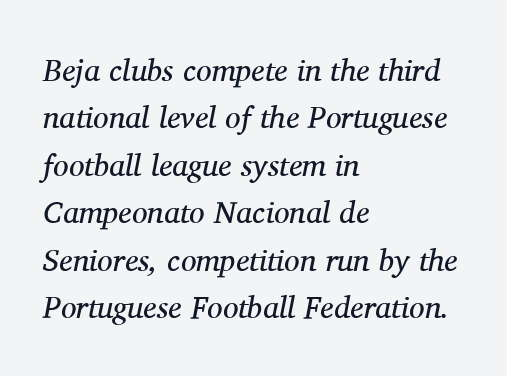
Q: Is the text bold? A: No.
Q: Is the text italic (slanted)? A: Yes, it leans right by about 11 degrees.
Q: Is the typeface a serif or a sans-serif typeface? A: Serif.
Q: Is the text underlined? A: No.
Q: How is the paragraph aligned? A: Left-aligned.
Q: Is the spacing between letters normal or unusually wide? A: Normal.
Q: Is the spacing between lines tight, normal or loose? A: Normal.
Q: Width (condensed, normal, or wide)? A: Normal.
Q: Stroke contrast? A: Medium.
Q: x-height? A: Medium.
Q: Monospaced? A: No.
